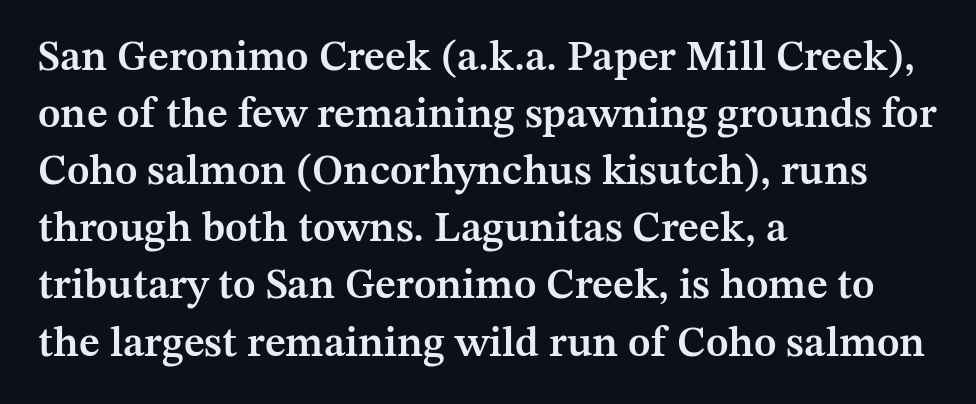
{"serif": "yes", "italic": "no", "bold": "semi", "weight": "semibold", "width": "normal", "stroke_contrast": "medium", "x_height": "medium", "monospaced": "no", "underline": "no", "align": "left", "line_spacing": "normal", "line_spacing_ratio": 1.36, "letter_spacing": "normal", "letter_spacing_em": 0.0, "glyph_px": 42}
